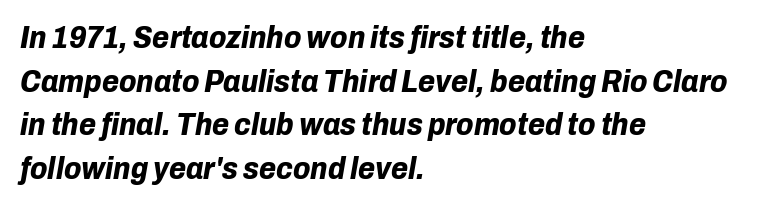
The image shows 31 px bold type, italic (leaning right); set left-aligned, normal line spacing (1.41x), normal letter spacing, not underlined; low stroke contrast and a medium x-height.
